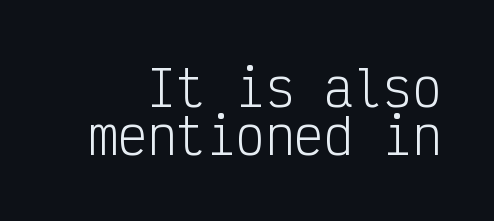
Regarding leading, the lines here are crowded together. This reads as an unemphasized weight, regular at the heaviest. This is the regular roman posture of the typeface. The passage shown is typeset with a sans-serif family. Each word holds together tightly as a unit, with standard inter-letter gaps.
